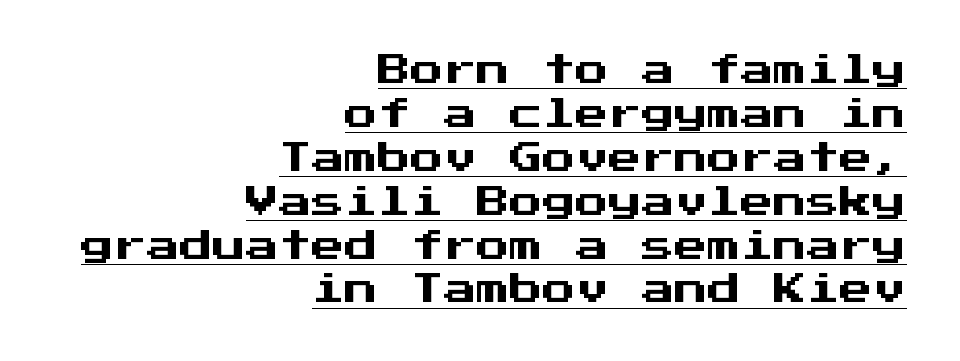
Q: Is the text italic (slanted)? A: No, it is upright.
Q: Is the typeface a serif or a sans-serif typeface? A: Sans-serif.
Q: Is the text underlined? A: Yes.
Q: How is the paragraph aligned? A: Right-aligned.
Q: Is the spacing between letters normal or unusually wide? A: Normal.
Q: Is the spacing between lines tight, normal or loose? A: Normal.
Q: Width (condensed, normal, or wide)? A: Normal.
Q: Stroke contrast? A: Medium.
Q: x-height? A: Medium.
Q: Monospaced? A: Yes.
